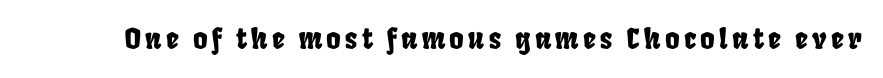
The image shows 28 px condensed type; set not underlined; low stroke contrast and a large x-height.
